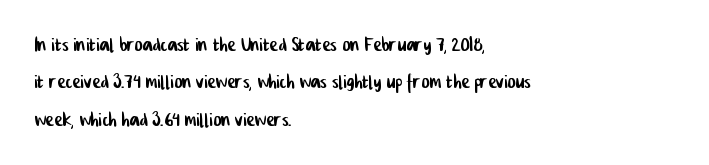
Q: Is the text underlined? A: No.
Q: How is the paragraph aligned? A: Left-aligned.
Q: Is the spacing between letters normal or unusually wide? A: Normal.
Q: Is the spacing between lines tight, normal or loose? A: Normal.
